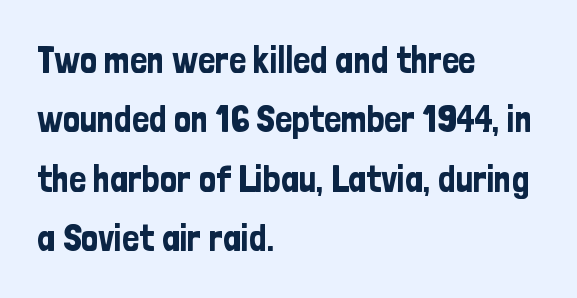
If you drew a line through each stem, it would be perfectly vertical. Evenly set lines give the paragraph a standard silhouette. Standard letterfit; no display-style spreading of the glyphs. Rule under the text: the space is simply empty.
